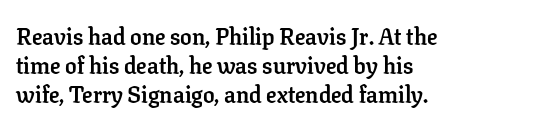
{"italic": "no", "bold": "yes", "underline": "no", "align": "left", "line_spacing": "normal", "line_spacing_ratio": 1.26, "letter_spacing": "normal", "letter_spacing_em": 0.0, "glyph_px": 23}
